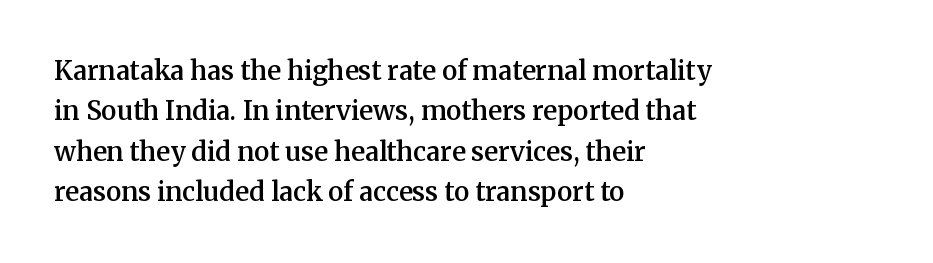
Q: Is the text bold? A: Semi-bold.
Q: Is the text italic (slanted)? A: No, it is upright.
Q: Is the text underlined? A: No.
Q: How is the paragraph aligned? A: Left-aligned.
Q: Is the spacing between letters normal or unusually wide? A: Normal.
Q: Is the spacing between lines tight, normal or loose? A: Normal.
